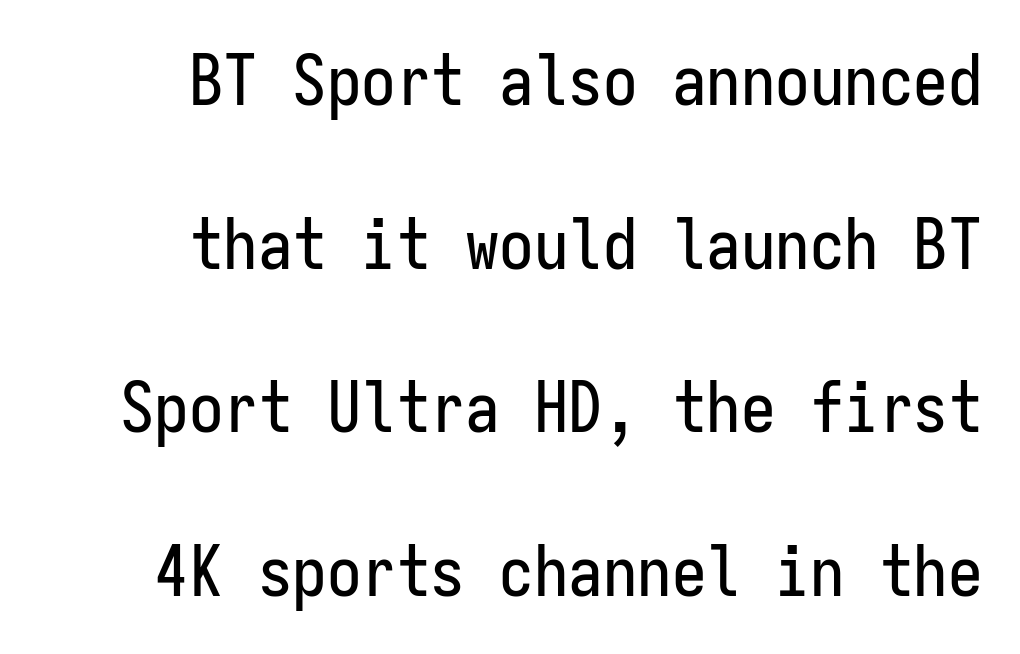
The foot of each line stays bare and open. Which margin do the lines hug? The right one — the left edge is uneven. The line-height multiplier appears high, well above default. Every stem runs plumb, perpendicular to the baseline. Does the type have serifs? No, each stem ends abruptly.
